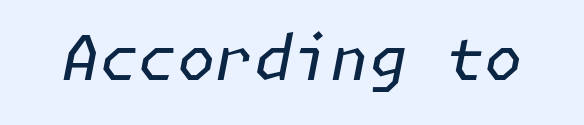
Q: Is the text bold? A: No.
Q: Is the text italic (slanted)? A: Yes, it leans right by about 11 degrees.
Q: Is the text underlined? A: No.
Q: Is the spacing between letters normal or unusually wide? A: Normal.
Q: Width (condensed, normal, or wide)? A: Normal.
Q: Stroke contrast? A: Low.
Q: x-height? A: Medium.
